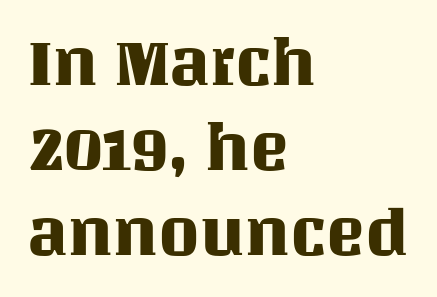
Do the characters align in a grid? No, the font is proportional. Leading matches the norm, producing a regular column. Notice how the passage keeps a crisp vertical edge on the left only. A clean baseline with only descenders dipping below it.
